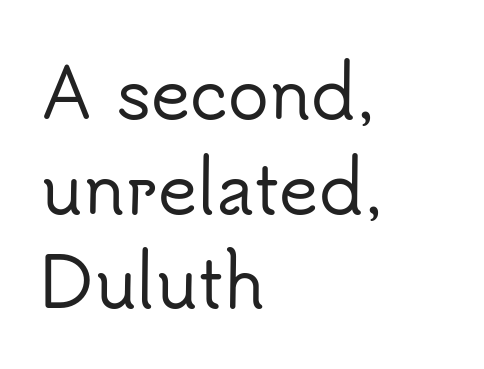
Every row of glyphs begins at an identical x-position on the left. Do the characters align in a grid? No, the font is proportional. Plain, unruled lines of type. Letterform terminals end flat and unadorned throughout the passage.
